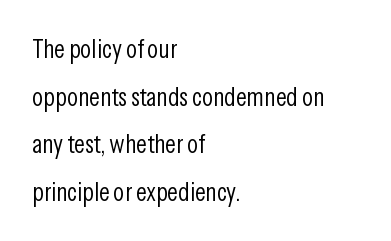
Q: Is the text bold? A: No.
Q: Is the text italic (slanted)? A: No, it is upright.
Q: Is the text underlined? A: No.
Q: How is the paragraph aligned? A: Left-aligned.
Q: Is the spacing between letters normal or unusually wide? A: Normal.
